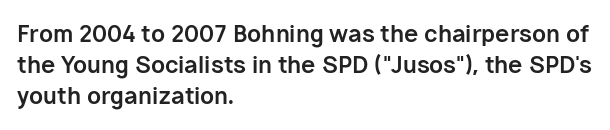
Caption: bold face, heavy strokes. Compared with typical body copy, the letter spacing here is the same. Line starts are locked; line ends wander. The axis of the letterforms is exactly vertical.
